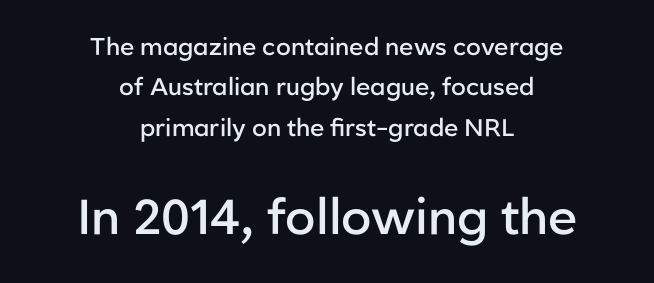
{"serif": "no", "italic": "no", "bold": "semi", "weight": "semibold", "width": "normal", "stroke_contrast": "low", "x_height": "medium", "monospaced": "no", "underline": "no", "align": "center", "line_spacing": "normal", "line_spacing_ratio": 1.68, "letter_spacing": "normal", "letter_spacing_em": 0.0, "larger_block": "second", "size_ratio": 2.04, "glyph_px": 49}
